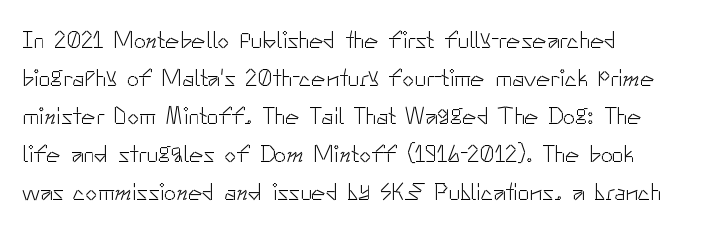
{"italic": "no", "bold": "no", "underline": "no", "align": "left", "line_spacing": "normal", "line_spacing_ratio": 1.58, "letter_spacing": "normal", "letter_spacing_em": 0.0, "glyph_px": 24}
